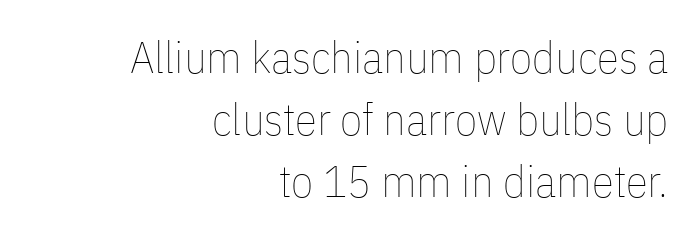
{"italic": "no", "bold": "no", "weight": "thin", "width": "condensed", "stroke_contrast": "low", "x_height": "medium", "monospaced": "no", "underline": "no", "align": "right", "line_spacing": "normal", "line_spacing_ratio": 1.38, "letter_spacing": "normal", "letter_spacing_em": 0.0, "glyph_px": 45}
